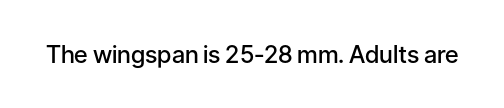
The image shows 24 px text type, upright; set normal letter spacing, not underlined.
